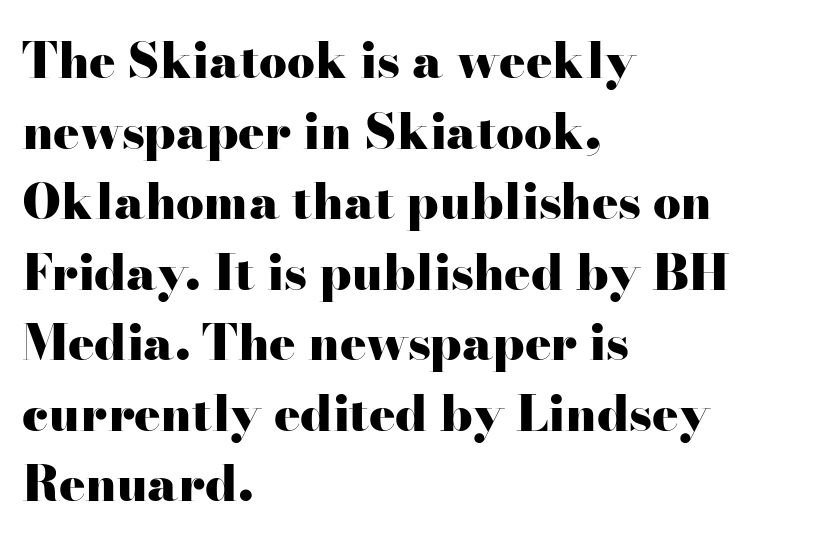
{"serif": "yes", "italic": "no", "bold": "yes", "weight": "heavy", "width": "wide", "stroke_contrast": "high", "x_height": "small", "monospaced": "no", "underline": "no", "align": "left", "line_spacing": "normal", "line_spacing_ratio": 1.44, "letter_spacing": "normal", "letter_spacing_em": 0.0, "glyph_px": 49}
